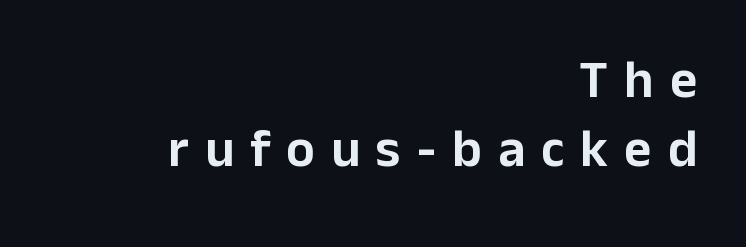
Bare-footed words on every line. Alignment: flush right. The typography opts for an upright posture over an oblique one. Quick note: interline space is typical.
